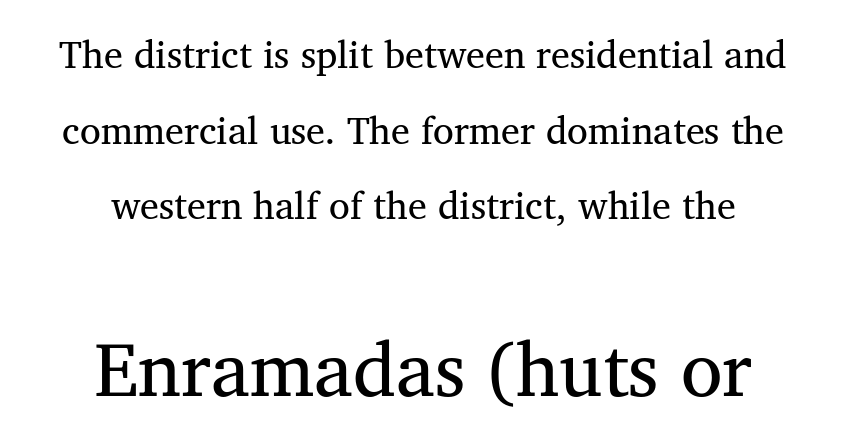
Q: Is the text bold? A: No.
Q: Is the text italic (slanted)? A: No, it is upright.
Q: Is the typeface a serif or a sans-serif typeface? A: Serif.
Q: Is the text underlined? A: No.
Q: How is the paragraph aligned? A: Centered.
Q: Is the spacing between letters normal or unusually wide? A: Normal.
Q: Is the spacing between lines tight, normal or loose? A: Loose.
Q: Which block of text is set in a larger size, the first (top) or the second (bottom)? A: The second (bottom) one.
Q: Width (condensed, normal, or wide)? A: Normal.
Q: Stroke contrast? A: Medium.
Q: x-height? A: Medium.
Q: Monospaced? A: No.
